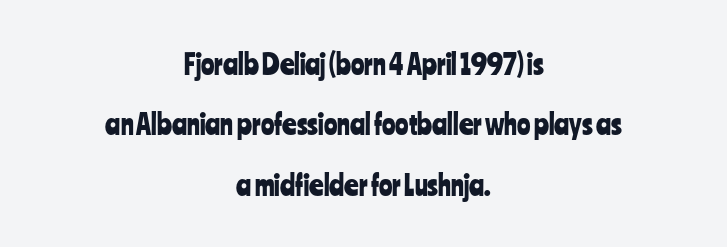
Q: Is the text italic (slanted)? A: No, it is upright.
Q: Is the typeface a serif or a sans-serif typeface? A: Sans-serif.
Q: Is the text underlined? A: No.
Q: How is the paragraph aligned? A: Centered.
Q: Is the spacing between letters normal or unusually wide? A: Normal.
Q: Is the spacing between lines tight, normal or loose? A: Loose.
Q: Width (condensed, normal, or wide)? A: Condensed.
Q: Stroke contrast? A: Low.
Q: x-height? A: Medium.
Q: Monospaced? A: No.
